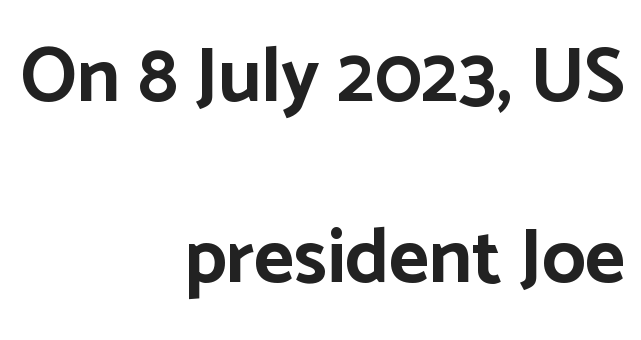
{"serif": "no", "italic": "no", "bold": "yes", "weight": "bold", "width": "normal", "stroke_contrast": "low", "x_height": "medium", "monospaced": "no", "underline": "no", "align": "right", "line_spacing": "loose", "line_spacing_ratio": 2.35, "letter_spacing": "normal", "letter_spacing_em": 0.0, "glyph_px": 77}
